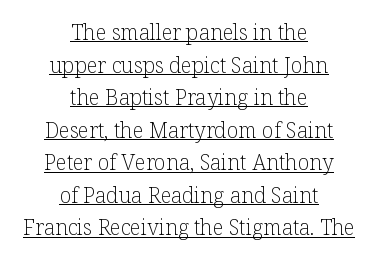
The face used here appears with an underline applied. Evenly set lines give the paragraph a standard silhouette. Compared with a flush-left layout, this one balances lines on the center instead. No extra tracking has been applied to these lines.
